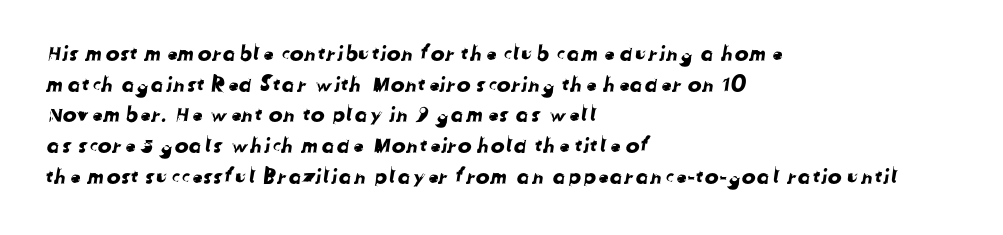
The image shows 21 px text type; set left-aligned, normal line spacing (1.46x), normal letter spacing, not underlined.
